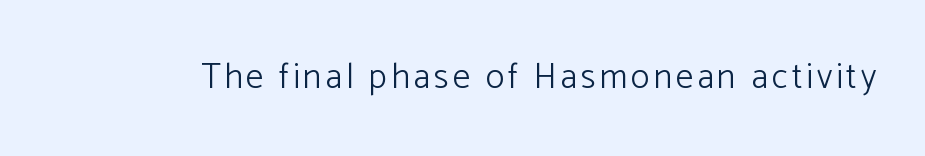
{"serif": "no", "italic": "no", "bold": "no", "weight": "light", "width": "normal", "stroke_contrast": "low", "x_height": "medium", "monospaced": "no", "underline": "no", "glyph_px": 35}
